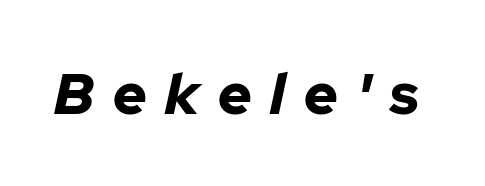
Q: Is the text bold? A: Yes.
Q: Is the text italic (slanted)? A: Yes, it leans right by about 12 degrees.
Q: Is the text underlined? A: No.
Q: Is the spacing between letters normal or unusually wide? A: Unusually wide.
Q: Width (condensed, normal, or wide)? A: Normal.
Q: Stroke contrast? A: Low.
Q: x-height? A: Medium.
Q: Monospaced? A: No.
